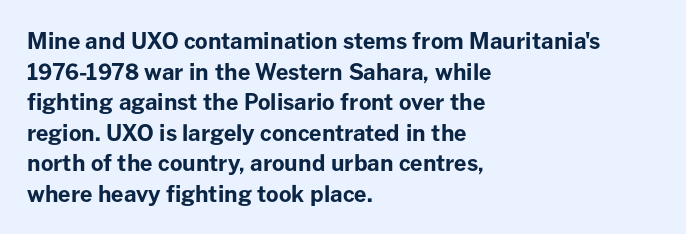
{"italic": "no", "bold": "yes", "underline": "no", "align": "left", "line_spacing": "normal", "line_spacing_ratio": 1.39, "letter_spacing": "normal", "letter_spacing_em": 0.0, "glyph_px": 22}
